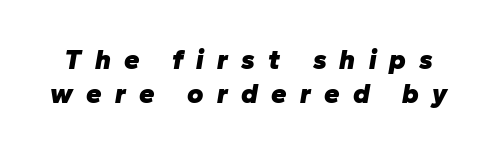
The image shows 28 px heavy type, italic (leaning right); set line spacing 1.23x, unusually wide letter spacing (+0.47 em), not underlined; low stroke contrast and a medium x-height.
